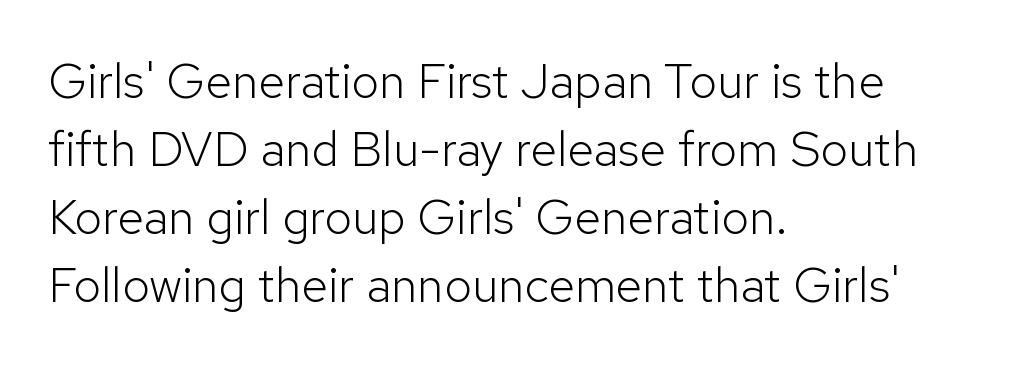
Q: Is the text bold? A: No.
Q: Is the text italic (slanted)? A: No, it is upright.
Q: Is the typeface a serif or a sans-serif typeface? A: Sans-serif.
Q: Is the text underlined? A: No.
Q: How is the paragraph aligned? A: Left-aligned.
Q: Is the spacing between letters normal or unusually wide? A: Normal.
Q: Is the spacing between lines tight, normal or loose? A: Normal.
Q: Width (condensed, normal, or wide)? A: Normal.
Q: Stroke contrast? A: Low.
Q: x-height? A: Medium.
Q: Monospaced? A: No.
